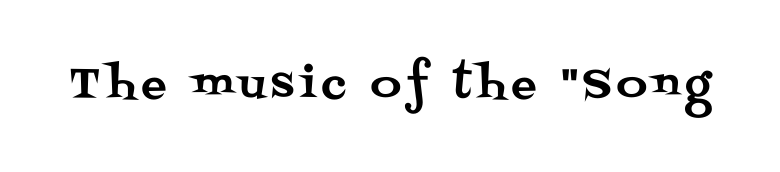
These lines are composed in type with serifs. This sample has the flowing, uneven cadence of proportional lettering. Designer's note — italics off, roman on. Has an underline been added? It has not.
